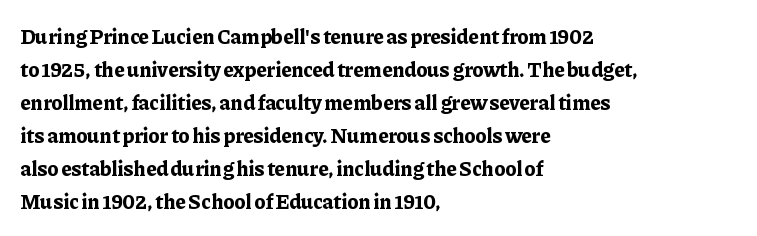
Q: Is the text bold? A: Yes.
Q: Is the text italic (slanted)? A: No, it is upright.
Q: Is the text underlined? A: No.
Q: How is the paragraph aligned? A: Left-aligned.
Q: Is the spacing between letters normal or unusually wide? A: Normal.
Q: Is the spacing between lines tight, normal or loose? A: Normal.
